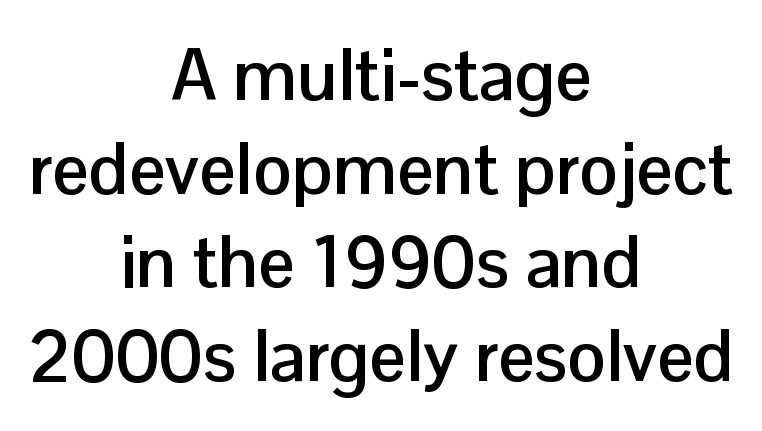
Style check: upright. In CSS terms this would be text-align: center. Observe the absence of serifs on each vertical stroke in this sample. The space directly below the letters is spotless. Caption: standard tracking, unaltered.
